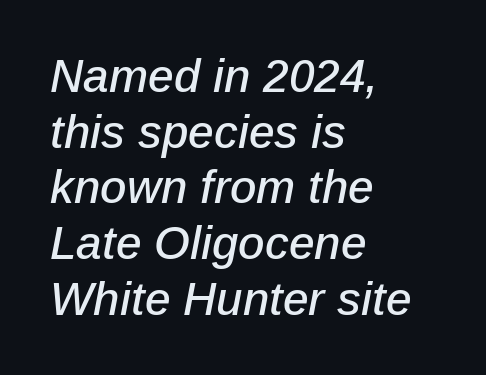
Q: Is the text italic (slanted)? A: Yes, it leans right by about 12 degrees.
Q: Is the text underlined? A: No.
Q: How is the paragraph aligned? A: Left-aligned.
Q: Is the spacing between letters normal or unusually wide? A: Normal.
Q: Width (condensed, normal, or wide)? A: Normal.
Q: Stroke contrast? A: Low.
Q: x-height? A: Medium.
Q: Monospaced? A: No.
